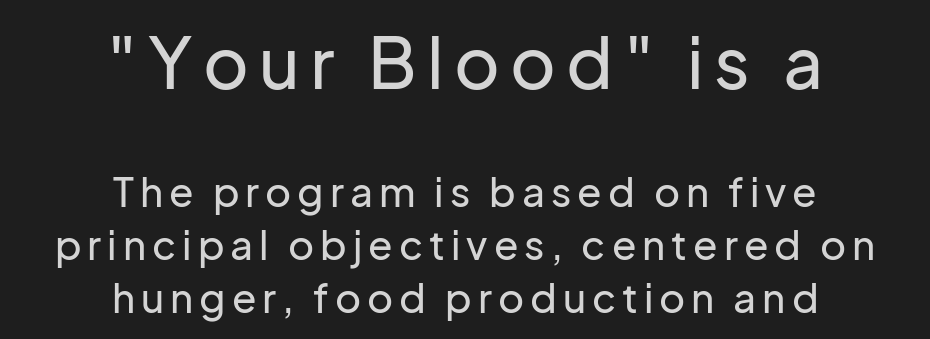
The image shows 70 px sans-serif type, upright; set centered, normal line spacing (1.33x), not underlined; the first (top) block is 1.75x larger; low stroke contrast and a medium x-height.
